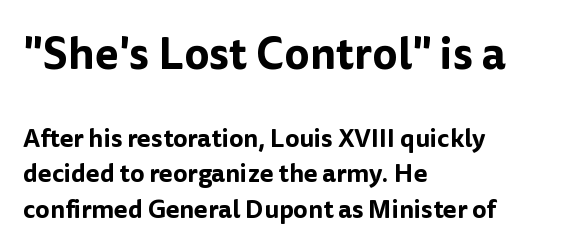
Q: Is the text italic (slanted)? A: No, it is upright.
Q: Is the typeface a serif or a sans-serif typeface? A: Sans-serif.
Q: Is the text underlined? A: No.
Q: How is the paragraph aligned? A: Left-aligned.
Q: Is the spacing between letters normal or unusually wide? A: Normal.
Q: Is the spacing between lines tight, normal or loose? A: Normal.
Q: Which block of text is set in a larger size, the first (top) or the second (bottom)? A: The first (top) one.
Q: Width (condensed, normal, or wide)? A: Normal.
Q: Stroke contrast? A: Low.
Q: x-height? A: Medium.
Q: Monospaced? A: No.
